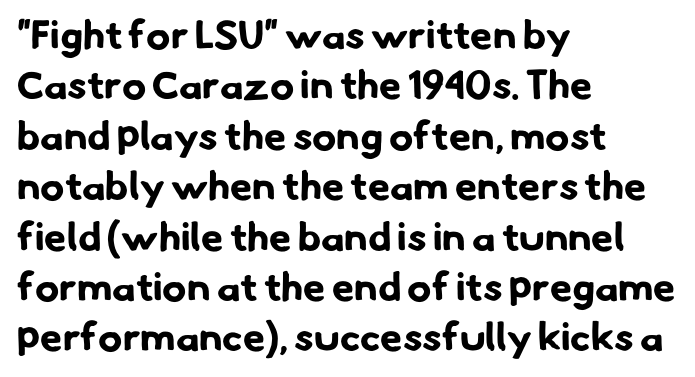
Q: Is the text bold? A: Yes.
Q: Is the typeface a serif or a sans-serif typeface? A: Sans-serif.
Q: Is the text underlined? A: No.
Q: How is the paragraph aligned? A: Left-aligned.
Q: Is the spacing between letters normal or unusually wide? A: Normal.
Q: Is the spacing between lines tight, normal or loose? A: Normal.
Q: Width (condensed, normal, or wide)? A: Normal.
Q: Stroke contrast? A: Low.
Q: x-height? A: Small.
Q: Monospaced? A: No.
